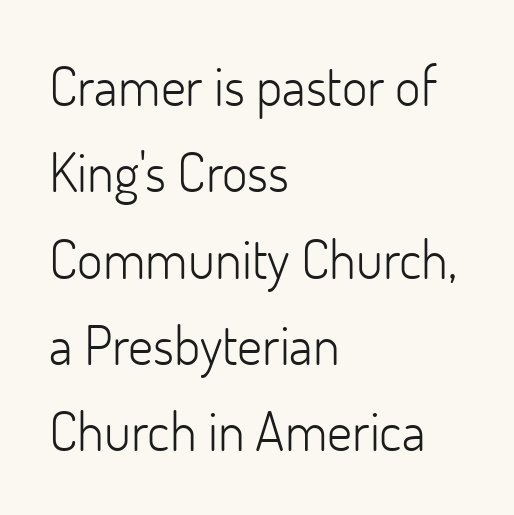
{"serif": "no", "italic": "no", "bold": "no", "weight": "light", "width": "normal", "stroke_contrast": "low", "x_height": "small", "monospaced": "no", "underline": "no", "align": "left", "line_spacing": "normal", "line_spacing_ratio": 1.57, "letter_spacing": "normal", "letter_spacing_em": 0.0, "glyph_px": 55}
